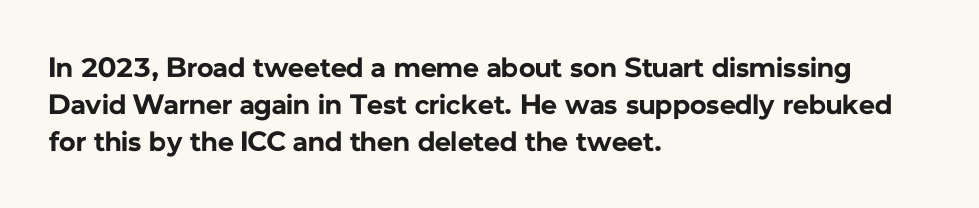
{"serif": "no", "italic": "no", "bold": "yes", "weight": "bold", "width": "normal", "stroke_contrast": "low", "x_height": "medium", "monospaced": "no", "underline": "no", "align": "left", "line_spacing": "normal", "line_spacing_ratio": 1.32, "letter_spacing": "normal", "letter_spacing_em": 0.0, "glyph_px": 28}
